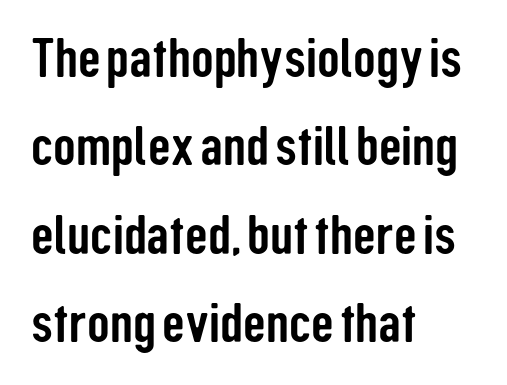
The font family rendered here belongs to the sans-serif group. This block has exactly the height ordinary leading produces. Designer's note — italics off, roman on. Lines of text with bare space underneath. Left-aligned paragraph, ragged on the right.
